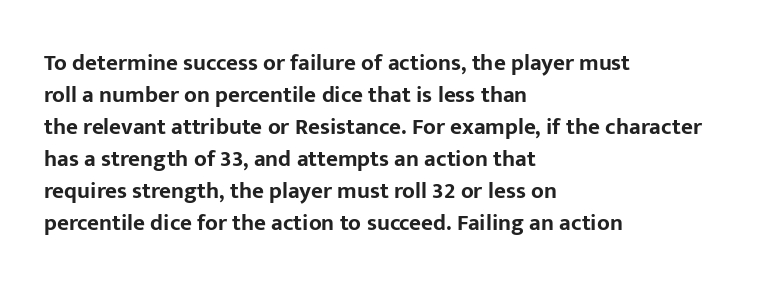
{"italic": "no", "bold": "yes", "underline": "no", "align": "left", "line_spacing": "normal", "line_spacing_ratio": 1.39, "letter_spacing": "normal", "letter_spacing_em": 0.0, "glyph_px": 23}
